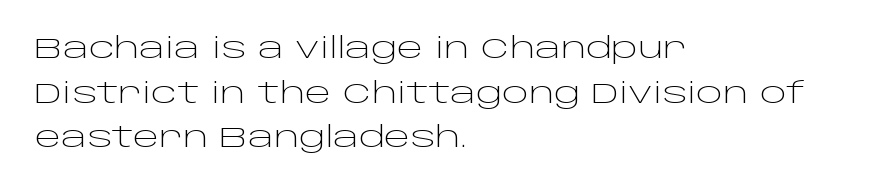
Q: Is the text bold? A: No.
Q: Is the text italic (slanted)? A: No, it is upright.
Q: Is the typeface a serif or a sans-serif typeface? A: Sans-serif.
Q: Is the text underlined? A: No.
Q: How is the paragraph aligned? A: Left-aligned.
Q: Is the spacing between letters normal or unusually wide? A: Normal.
Q: Is the spacing between lines tight, normal or loose? A: Normal.
Q: Width (condensed, normal, or wide)? A: Wide.
Q: Stroke contrast? A: Low.
Q: x-height? A: Large.
Q: Monospaced? A: No.
